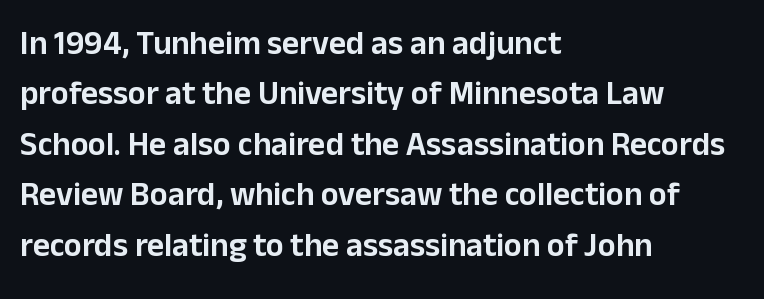
The rendering uses natural spacing where letterforms have individual widths. Honestly, there is no underline to notice here at all. Tracking here is standard; glyphs follow each other at the usual distance. The lettering stays uniformly vertical, giving the passage a roman look. Is there much room between lines? A standard amount, neither cramped nor airy. The lines in this sample share a left origin and differ only in where they stop.
